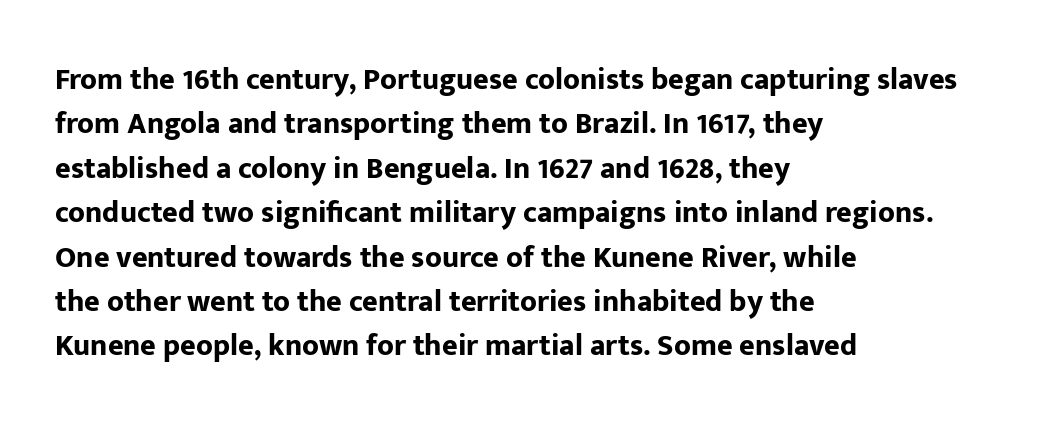
The image shows 30 px bold sans-serif type, upright; set left-aligned, normal line spacing (1.48x), normal letter spacing, not underlined; low stroke contrast and a medium x-height.
